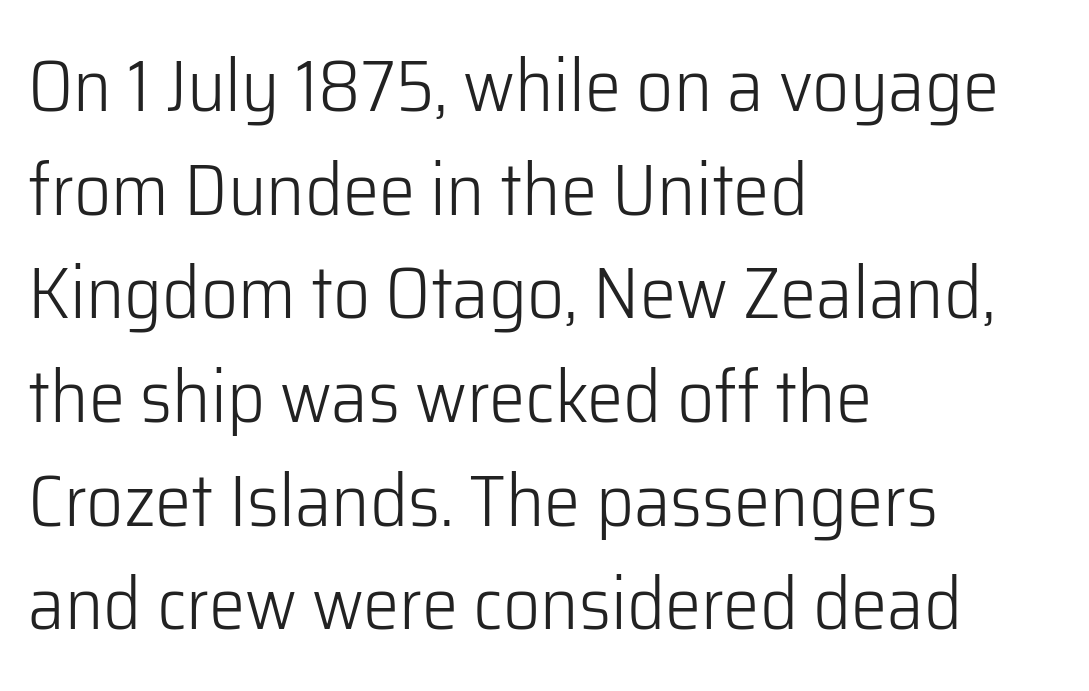
Unlike italic type, these characters show no tilt at all. This sample has the flowing, uneven cadence of proportional lettering. The letters look calm and open, with moderate or lighter stems. Interline gaps are of average width in this sample. Casual observation: everything's shoved over to the left. Nothing unusual about the tracking: characters are spaced as the font intends.
